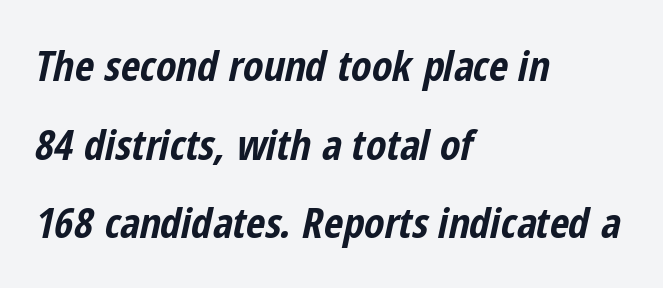
{"italic": "yes", "lean": "right", "slant_degrees": 12, "bold": "yes", "weight": "bold", "width": "condensed", "stroke_contrast": "low", "x_height": "medium", "monospaced": "no", "underline": "no", "align": "left", "line_spacing_ratio": 1.87, "letter_spacing": "normal", "letter_spacing_em": 0.0, "glyph_px": 42}
